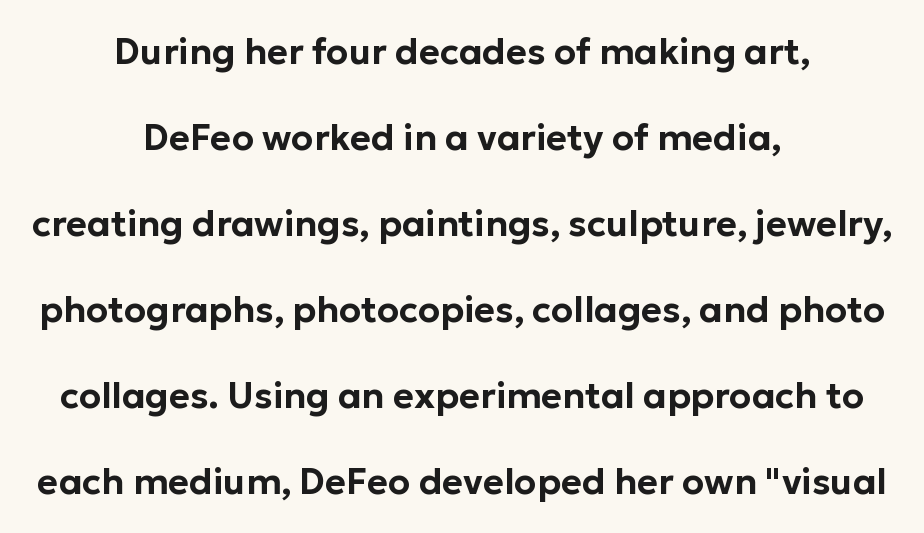
The space between consecutive lines is lavish. A typesetter would mark this as roman, not italic. The rendering uses natural spacing where letterforms have individual widths. The letterforms sit shoulder to shoulder at normal distance. Horizontally, the lines are justified to the midpoint only.
